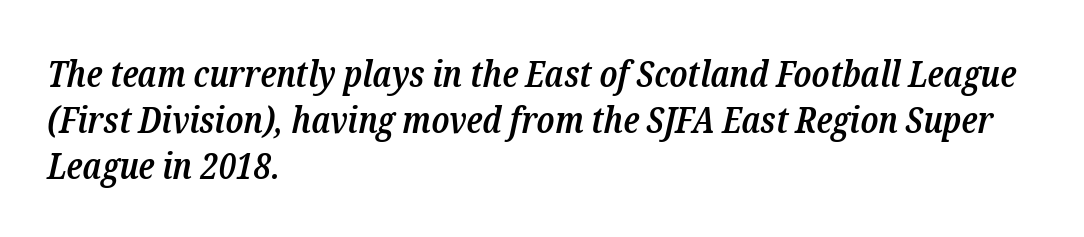
Think of a printed novel: that variable character pitch is what you see here. The sample has been set in demibold, a notch under bold. The designer went with a serif here, giving each stem small feet. Words float on clear page, feet unadorned.
